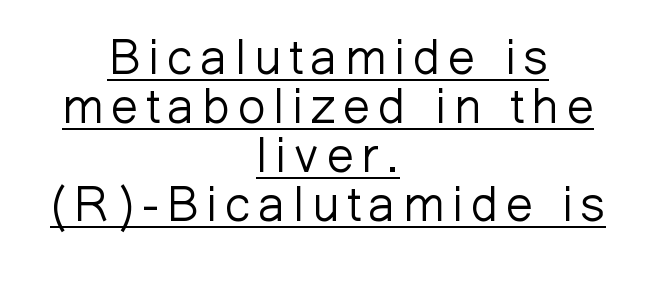
These lines were composed using upright roman letters. The designer dialed line spacing down below the default. This sample has the flowing, uneven cadence of proportional lettering. Each line is balanced around a shared central axis. Nothing heavy about these letters — not bold at all.
